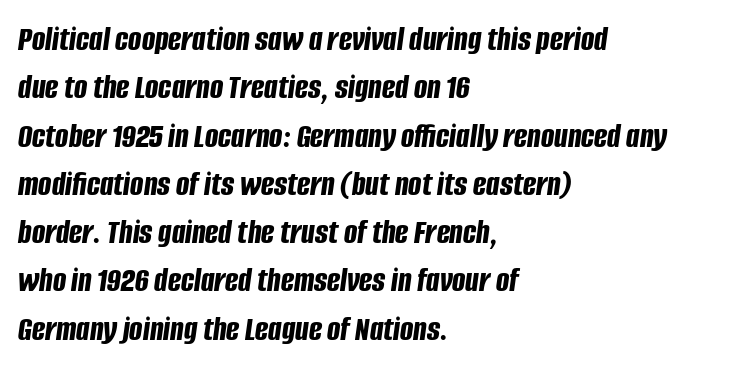
{"italic": "yes", "lean": "right", "slant_degrees": 8, "bold": "yes", "weight": "bold", "width": "condensed", "stroke_contrast": "low", "x_height": "large", "monospaced": "no", "underline": "no", "align": "left", "line_spacing": "normal", "line_spacing_ratio": 1.38, "letter_spacing": "normal", "letter_spacing_em": 0.0, "glyph_px": 35}
